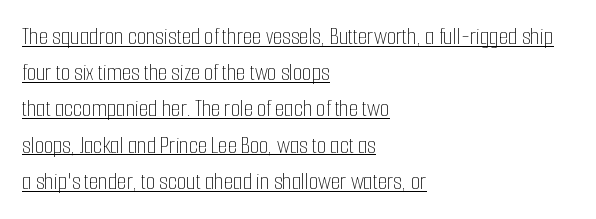
Q: Is the text bold? A: No.
Q: Is the text italic (slanted)? A: No, it is upright.
Q: Is the text underlined? A: Yes.
Q: How is the paragraph aligned? A: Left-aligned.
Q: Is the spacing between letters normal or unusually wide? A: Normal.
Q: Is the spacing between lines tight, normal or loose? A: Normal.
